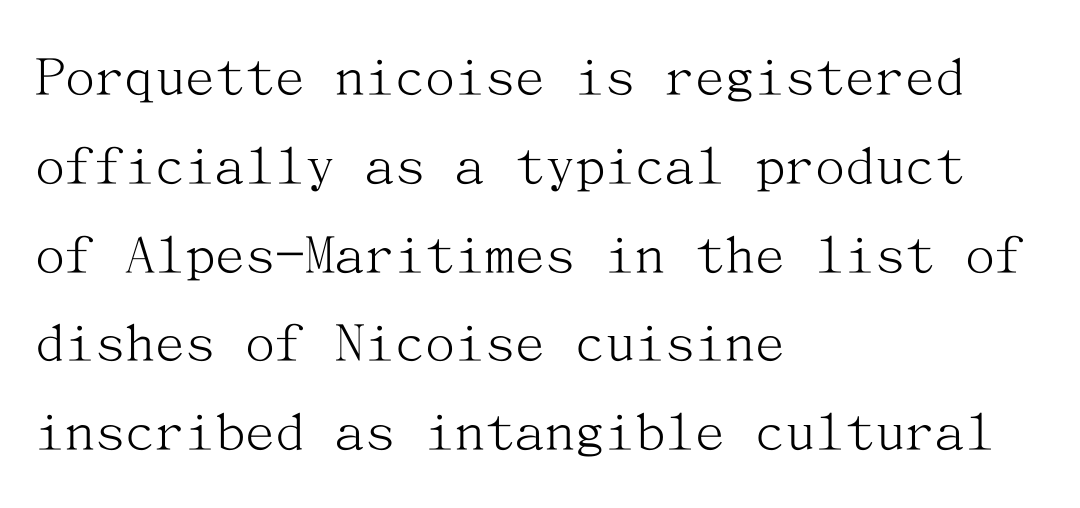
{"serif": "yes", "italic": "no", "bold": "no", "weight": "light", "width": "normal", "stroke_contrast": "medium", "x_height": "medium", "underline": "no", "align": "left", "line_spacing": "normal", "line_spacing_ratio": 1.48, "letter_spacing": "normal", "letter_spacing_em": 0.0, "glyph_px": 60}
